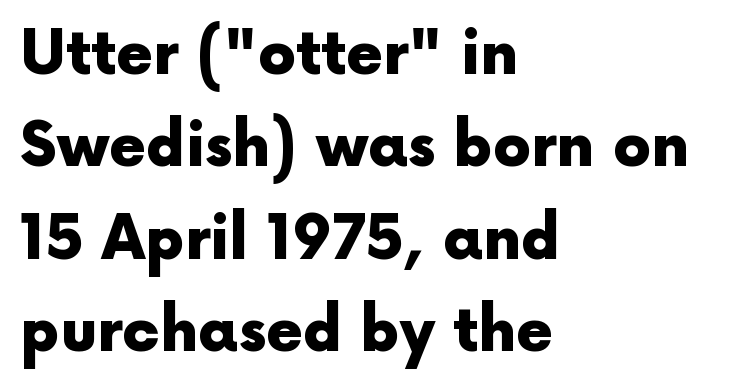
{"serif": "no", "italic": "no", "bold": "yes", "weight": "heavy", "width": "normal", "x_height": "medium", "monospaced": "no", "underline": "no", "align": "left", "line_spacing": "normal", "line_spacing_ratio": 1.54, "letter_spacing": "normal", "letter_spacing_em": 0.0, "glyph_px": 60}
